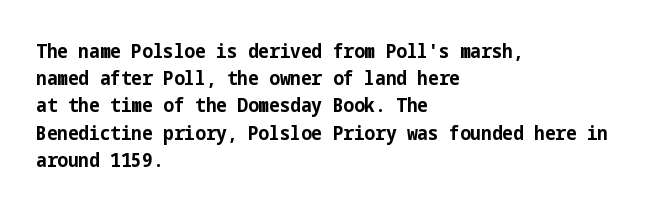
Vertical strokes here are truly vertical. Line spacing here is normal. The rendering anchors every line to the left-hand side. Short note: letters normally spaced. Has an underline been added? It has not. The sample has been set heavy, in full bold.
